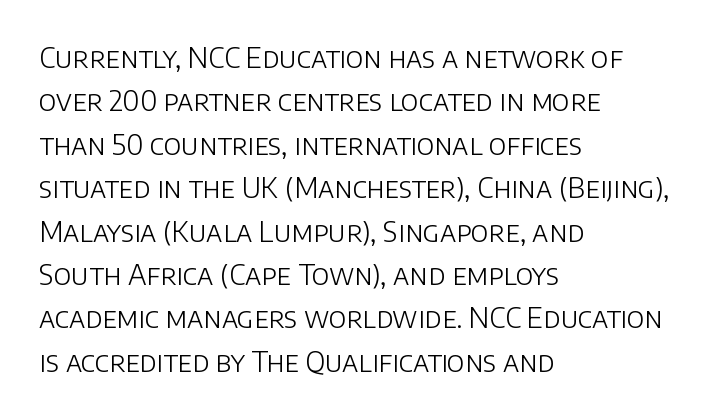
Is the letter spacing exaggerated? No — it looks like the ordinary default. These lines were composed using upright roman letters. The area under the type is left untouched. The weight tops out at a normal text grade.
